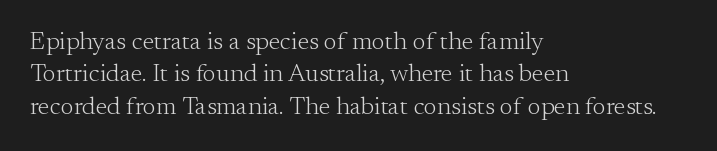
Q: Is the text bold? A: No.
Q: Is the text italic (slanted)? A: No, it is upright.
Q: Is the text underlined? A: No.
Q: How is the paragraph aligned? A: Left-aligned.
Q: Is the spacing between letters normal or unusually wide? A: Normal.
Q: Is the spacing between lines tight, normal or loose? A: Normal.
